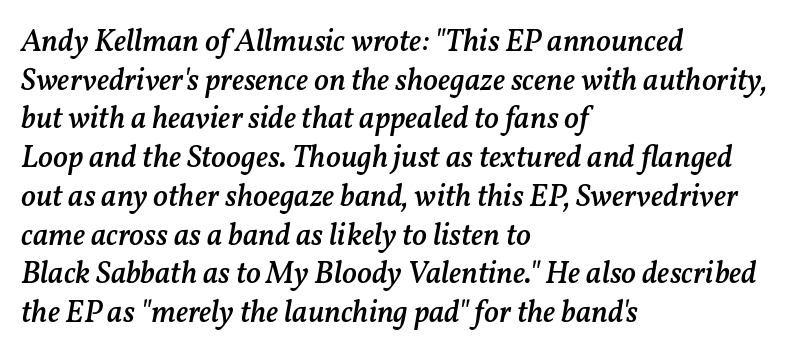
The image shows 31 px semibold type, italic (leaning right); set left-aligned, normal line spacing (1.25x), normal letter spacing, not underlined; medium stroke contrast and a medium x-height.
